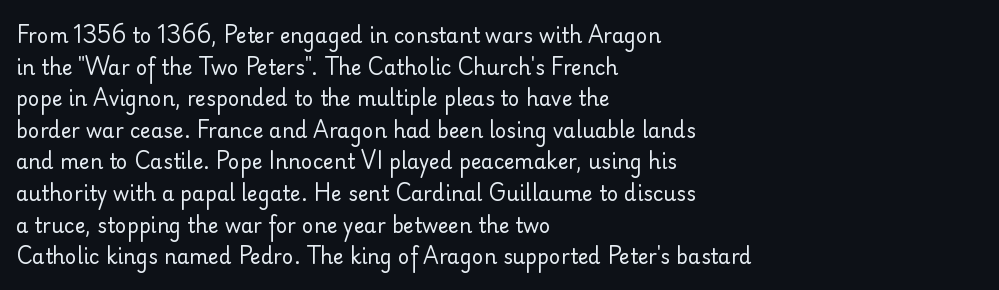
{"italic": "no", "bold": "no", "underline": "no", "align": "left", "line_spacing": "normal", "line_spacing_ratio": 1.58, "letter_spacing": "normal", "letter_spacing_em": 0.0, "glyph_px": 20}
